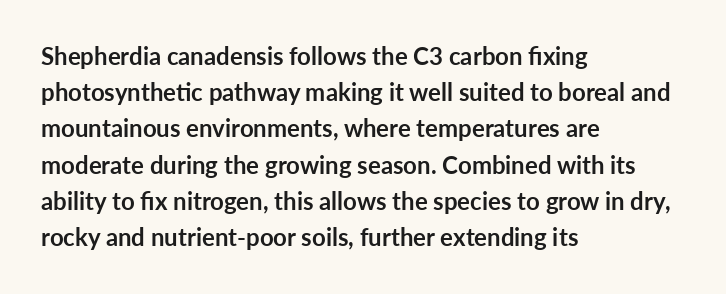
Q: Is the text bold? A: Yes.
Q: Is the text italic (slanted)? A: No, it is upright.
Q: Is the text underlined? A: No.
Q: How is the paragraph aligned? A: Left-aligned.
Q: Is the spacing between letters normal or unusually wide? A: Normal.
Q: Is the spacing between lines tight, normal or loose? A: Normal.
